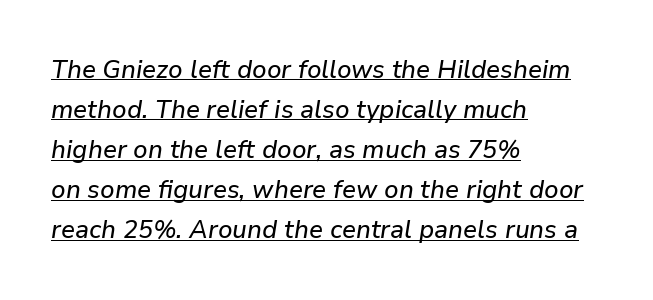
Q: Is the text italic (slanted)? A: Yes, it leans right by about 9 degrees.
Q: Is the text underlined? A: Yes.
Q: How is the paragraph aligned? A: Left-aligned.
Q: Is the spacing between letters normal or unusually wide? A: Normal.
Q: Is the spacing between lines tight, normal or loose? A: Normal.
